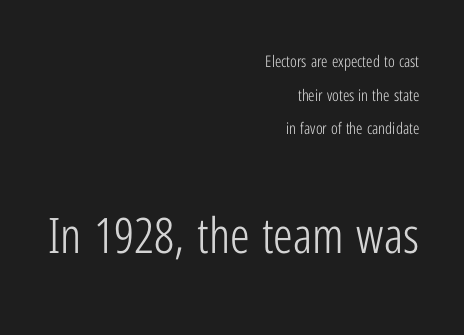
Layout note: lines flush right. Type size steps up from the first block to the second. Varying glyph widths throughout — classic text-font behaviour. The horizontal fit of the characters is conventional and even. Leading is clearly above the norm, producing a sparse column.
